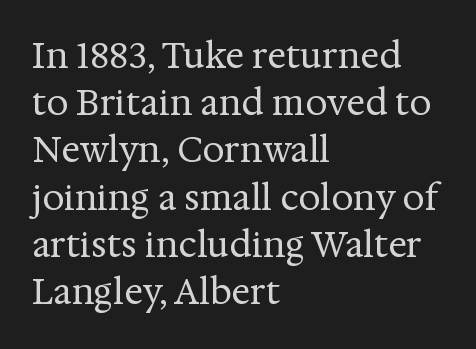
Q: Is the text bold? A: No.
Q: Is the text italic (slanted)? A: No, it is upright.
Q: Is the typeface a serif or a sans-serif typeface? A: Serif.
Q: Is the text underlined? A: No.
Q: How is the paragraph aligned? A: Left-aligned.
Q: Is the spacing between letters normal or unusually wide? A: Normal.
Q: Is the spacing between lines tight, normal or loose? A: Normal.
Q: Width (condensed, normal, or wide)? A: Normal.
Q: Stroke contrast? A: Medium.
Q: x-height? A: Medium.
Q: Monospaced? A: No.
